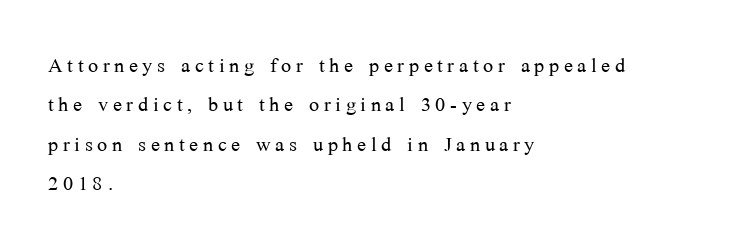
{"italic": "no", "bold": "no", "underline": "no", "align": "left", "line_spacing": "normal", "line_spacing_ratio": 1.46, "glyph_px": 27}
